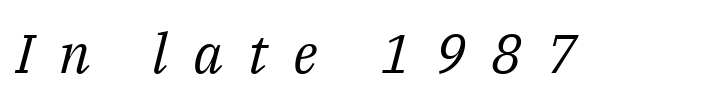
Q: Is the text bold? A: No.
Q: Is the text italic (slanted)? A: Yes, it leans right by about 14 degrees.
Q: Is the typeface a serif or a sans-serif typeface? A: Serif.
Q: Is the text underlined? A: No.
Q: Is the spacing between letters normal or unusually wide? A: Unusually wide.
Q: Width (condensed, normal, or wide)? A: Normal.
Q: Stroke contrast? A: Medium.
Q: x-height? A: Medium.
Q: Monospaced? A: No.
